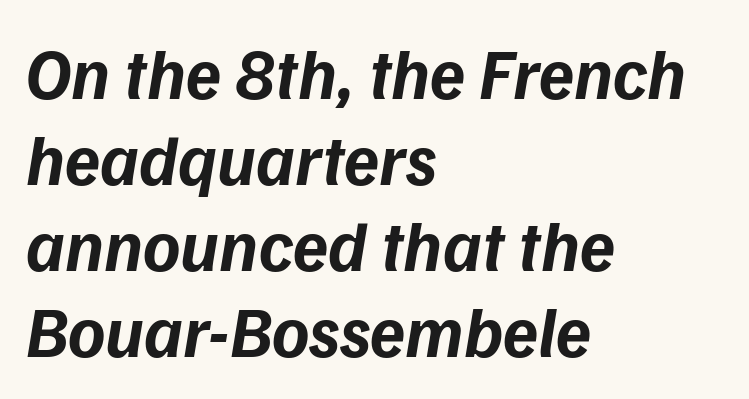
The image shows 71 px bold type, italic (leaning right); set left-aligned, line spacing 1.21x, normal letter spacing, not underlined; low stroke contrast and a medium x-height.
